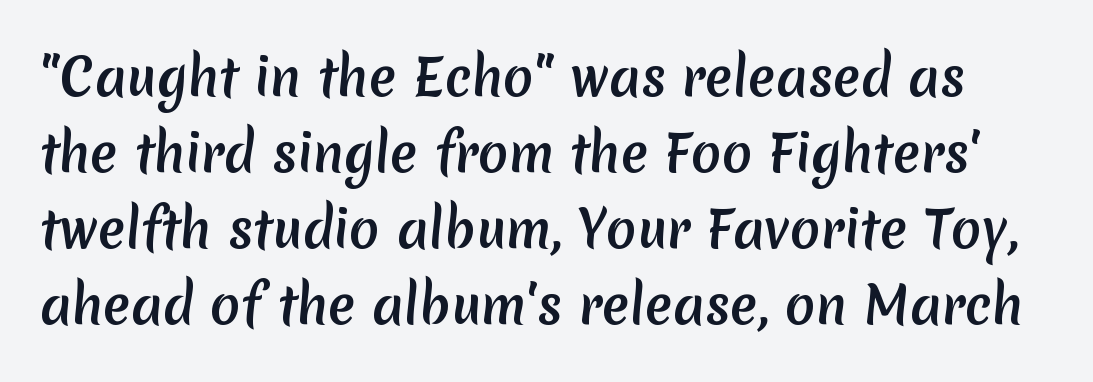
{"serif": "no", "width": "normal", "stroke_contrast": "medium", "x_height": "medium", "monospaced": "no", "underline": "no", "line_spacing": "normal", "line_spacing_ratio": 1.52, "letter_spacing": "normal", "letter_spacing_em": 0.0, "glyph_px": 50}
